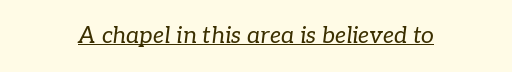
The sample's only ornament is a line tracing under the words. The passage shown has conventional tracking throughout. The specimen reads as italic at a glance. Compared with a typical body face, this is equally light or lighter still.
